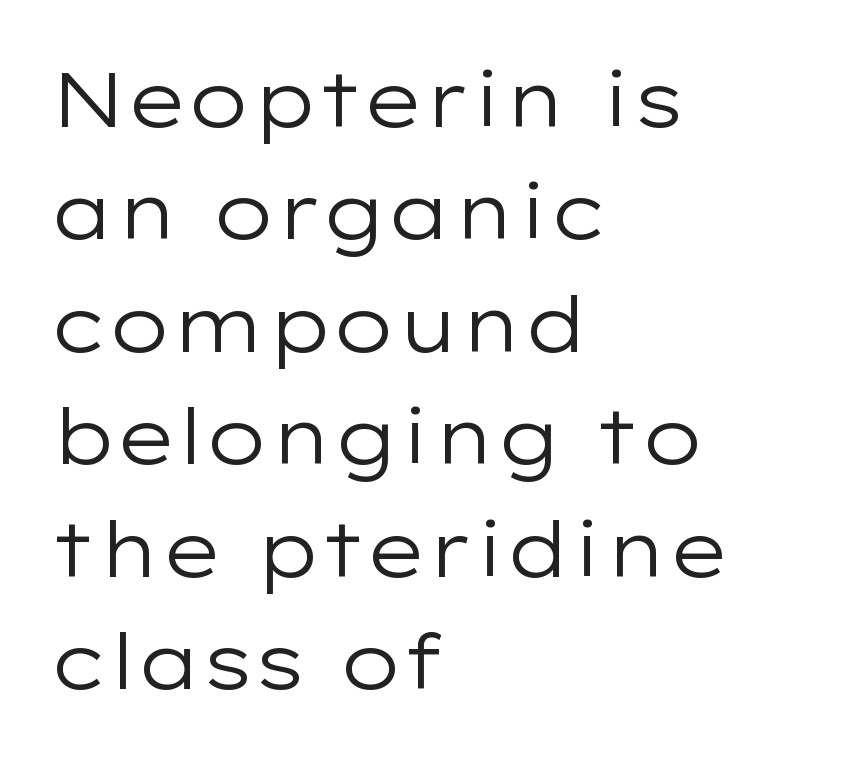
{"serif": "no", "italic": "no", "bold": "no", "weight": "regular", "width": "wide", "stroke_contrast": "low", "x_height": "medium", "monospaced": "no", "underline": "no", "align": "left", "line_spacing": "normal", "line_spacing_ratio": 1.46, "letter_spacing": "normal", "letter_spacing_em": 0.0, "glyph_px": 77}
